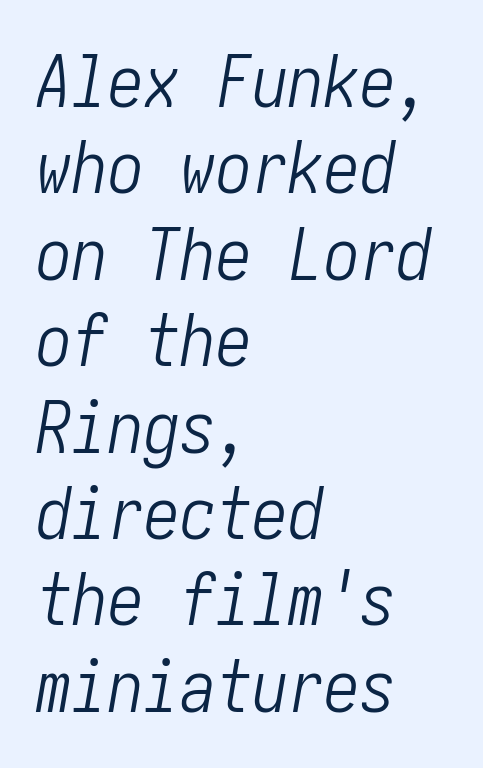
Default kerning and tracking; the words read as compact shapes. Is the type slanted? Yes — the strokes lean at a clear angle. Words float on clear page, feet unadorned. No chunkiness to these letters — they're not bold. Which margin do the lines hug? The left one — the right edge is uneven.
